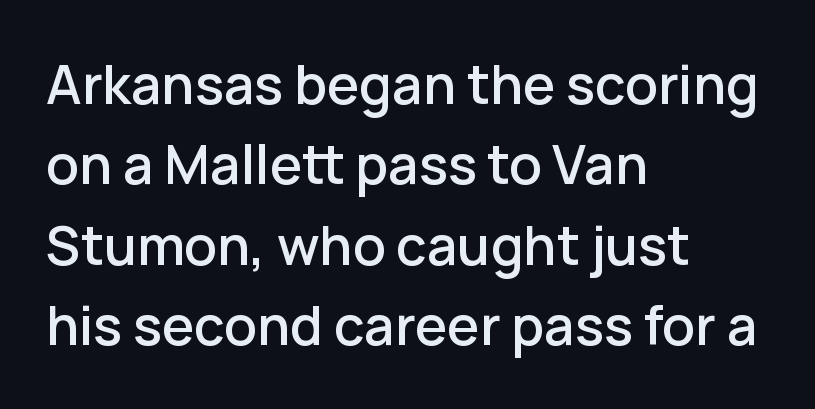
Anything drawn beneath the words? Only blank space. The letters advance in unequal steps, a hallmark of proportional type. This rendering employs a face without finishing strokes, i.e., a sans-serif. This block has exactly the height ordinary leading produces.
